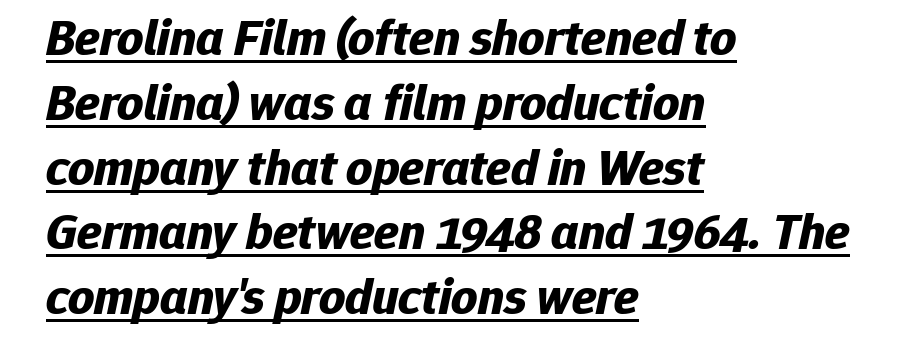
Q: Is the text bold? A: Yes.
Q: Is the text italic (slanted)? A: Yes, it leans right by about 12 degrees.
Q: Is the text underlined? A: Yes.
Q: How is the paragraph aligned? A: Left-aligned.
Q: Is the spacing between letters normal or unusually wide? A: Normal.
Q: Is the spacing between lines tight, normal or loose? A: Normal.
Q: Width (condensed, normal, or wide)? A: Normal.
Q: Stroke contrast? A: Low.
Q: x-height? A: Medium.
Q: Monospaced? A: No.
